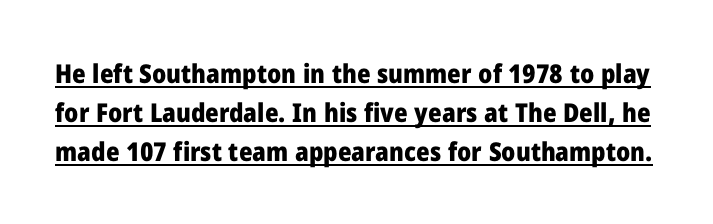
Italic: no, the glyphs are upright roman. Interline gaps are of average width in this sample. In terms of letterspacing, this is plain default setting. Typographic density is high because the face is bold. This rendering features underlined lettering.
